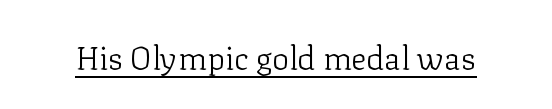
The image shows 32 px light serif type, upright; set normal letter spacing, underlined; low stroke contrast and a medium x-height.
